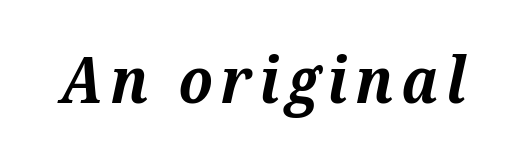
{"serif": "yes", "italic": "yes", "lean": "right", "slant_degrees": 12, "bold": "yes", "weight": "bold", "width": "normal", "stroke_contrast": "medium", "x_height": "medium", "monospaced": "no", "underline": "no", "glyph_px": 64}
